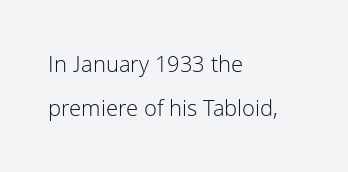
{"italic": "no", "bold": "no", "underline": "no", "align": "left", "line_spacing": "loose", "line_spacing_ratio": 2.01, "letter_spacing": "normal", "letter_spacing_em": 0.0, "glyph_px": 22}
